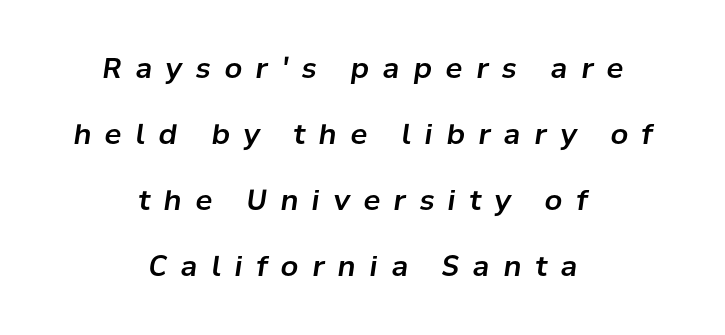
{"italic": "yes", "lean": "right", "slant_degrees": 8, "width": "normal", "stroke_contrast": "low", "x_height": "medium", "monospaced": "no", "underline": "no", "align": "center", "line_spacing": "loose", "line_spacing_ratio": 2.36, "letter_spacing": "wide", "letter_spacing_em": 0.49, "glyph_px": 28}
